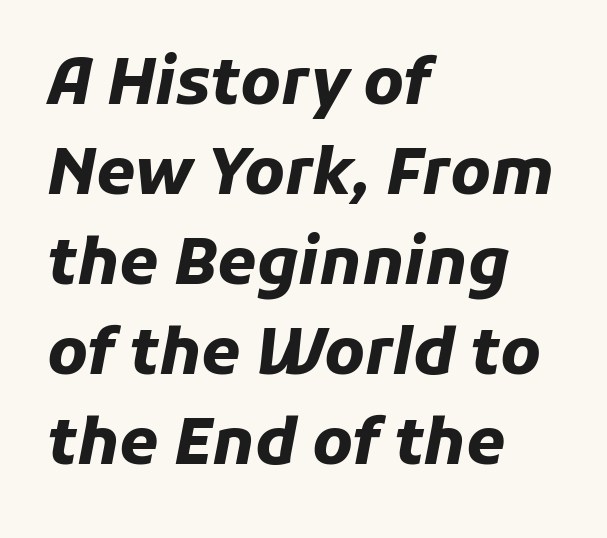
Q: Is the text bold? A: Yes.
Q: Is the text italic (slanted)? A: Yes, it leans right by about 11 degrees.
Q: Is the text underlined? A: No.
Q: How is the paragraph aligned? A: Left-aligned.
Q: Is the spacing between letters normal or unusually wide? A: Normal.
Q: Is the spacing between lines tight, normal or loose? A: Normal.
Q: Width (condensed, normal, or wide)? A: Normal.
Q: Stroke contrast? A: Low.
Q: x-height? A: Medium.
Q: Monospaced? A: No.
